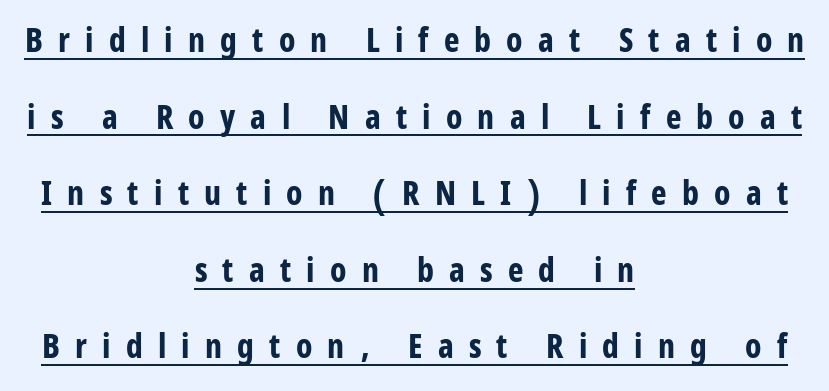
Q: Is the text bold? A: Yes.
Q: Is the text italic (slanted)? A: No, it is upright.
Q: Is the typeface a serif or a sans-serif typeface? A: Sans-serif.
Q: Is the text underlined? A: Yes.
Q: How is the paragraph aligned? A: Centered.
Q: Is the spacing between letters normal or unusually wide? A: Unusually wide.
Q: Is the spacing between lines tight, normal or loose? A: Loose.
Q: Width (condensed, normal, or wide)? A: Condensed.
Q: Stroke contrast? A: Low.
Q: x-height? A: Large.
Q: Monospaced? A: No.
